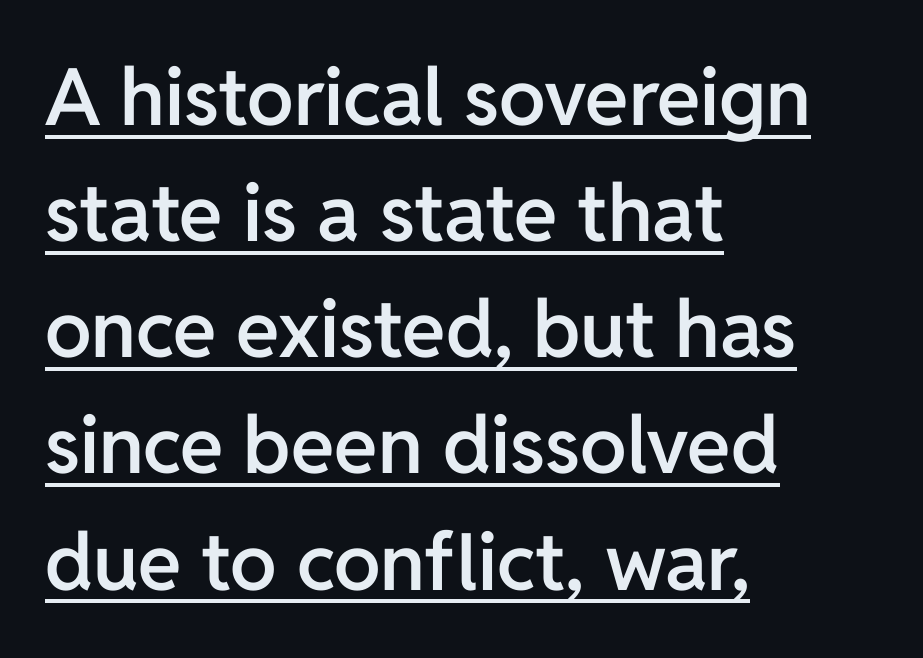
The image shows 79 px semibold sans-serif type, upright; set left-aligned, normal line spacing (1.47x), normal letter spacing, underlined; low stroke contrast and a medium x-height.
